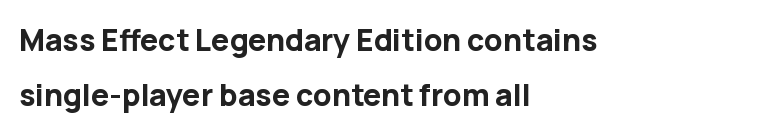
This sample has the flowing, uneven cadence of proportional lettering. Style check: upright. This sample is left-justified, so line endings fall wherever the words run out. The characters look thick and weighty, a clear bold.
